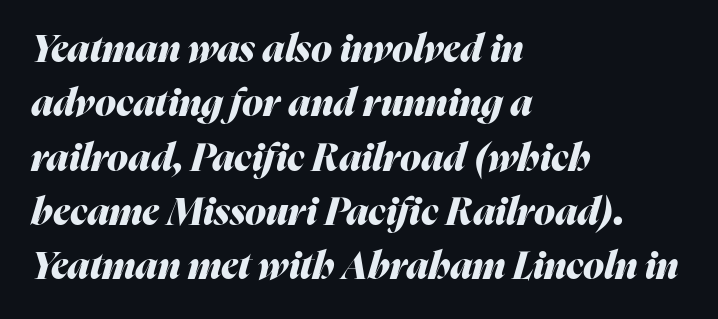
Vertically, the passage feels balanced, rows spaced as you'd expect. The paragraph shown leans on its left margin. The glyphs look as if they've been sheared to an angle. Students, note that the glyphs here touch the page at normal intervals.
